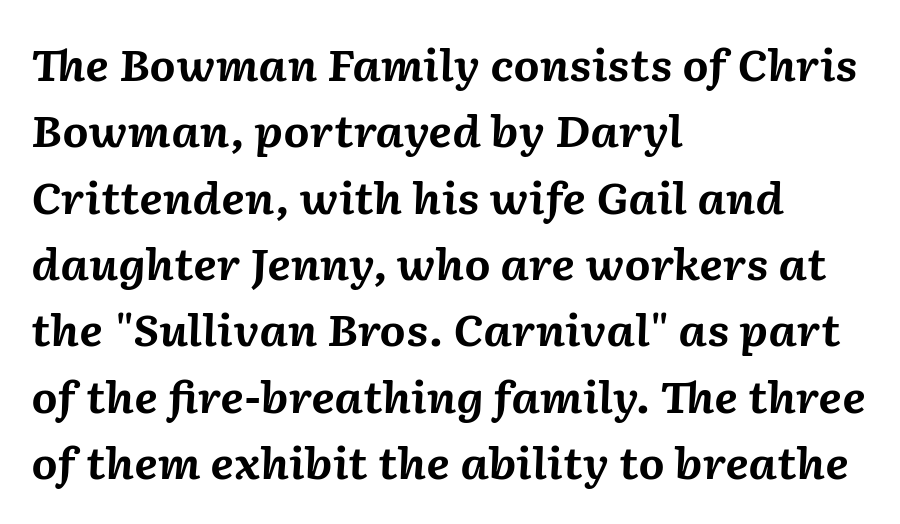
The image shows 42 px bold type, italic (leaning right); set left-aligned, normal line spacing (1.58x), normal letter spacing, not underlined; medium stroke contrast and a medium x-height.
